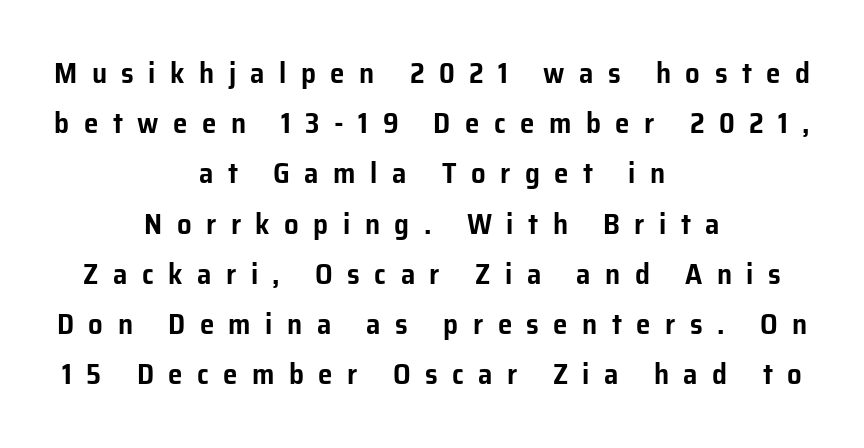
The image shows 29 px sans-serif type, upright; set centered, line spacing 1.73x, unusually wide letter spacing (+0.5 em), not underlined; low stroke contrast and a medium x-height.
